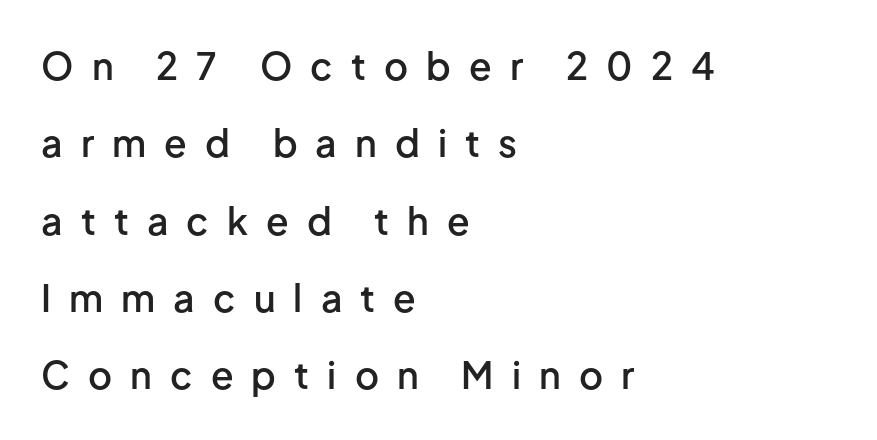
{"serif": "no", "italic": "no", "bold": "semi", "weight": "semibold", "width": "normal", "stroke_contrast": "low", "x_height": "medium", "monospaced": "no", "underline": "no", "align": "left", "line_spacing": "loose", "line_spacing_ratio": 2.09, "letter_spacing": "wide", "letter_spacing_em": 0.49, "glyph_px": 37}
